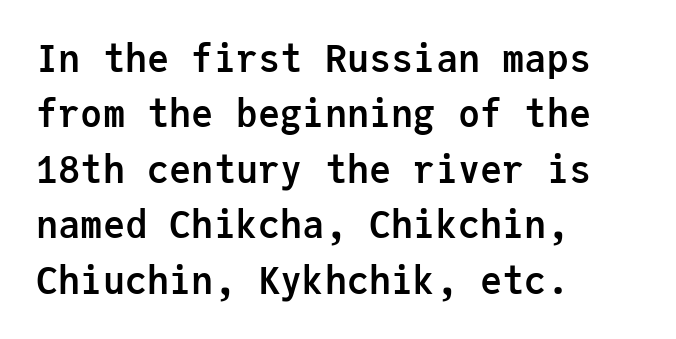
The horizontal fit of the characters is conventional and even. Monospaced: the letters line up in strict vertical columns. What kind of face is this? One without serifs — a sans. Rendered with straight, roman letterforms.
